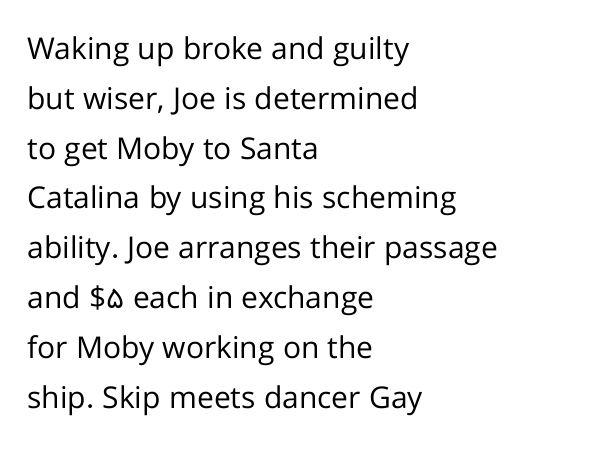
{"serif": "no", "italic": "no", "bold": "no", "weight": "regular", "width": "normal", "stroke_contrast": "low", "x_height": "medium", "monospaced": "no", "underline": "no", "align": "left", "line_spacing": "normal", "line_spacing_ratio": 1.66, "letter_spacing": "normal", "letter_spacing_em": 0.0, "glyph_px": 30}
